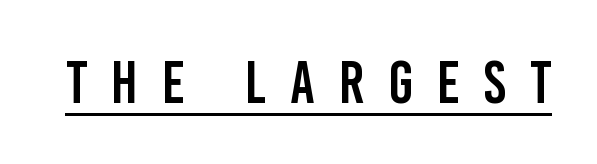
This sample has the flowing, uneven cadence of proportional lettering. Is there an underline? Yes — a line sits under the letters. Spacing between characters has been opened up far beyond the box default. The letters carry no serifs — their stems end cleanly without finishing strokes. You can tell it's not italic because the verticals are truly vertical.
